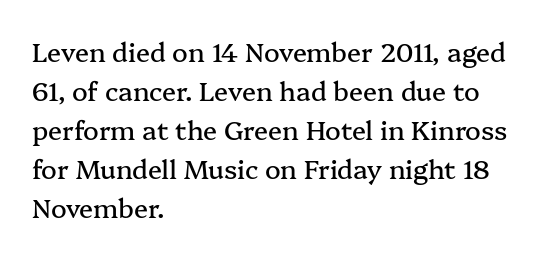
The compositor pushed each line to the left boundary. Every stem runs plumb, perpendicular to the baseline. This sample keeps an unexceptional amount of space between lines. Here the glyphs are tracked normally, forming tight word shapes. Descender tails drop into unmarked territory.
